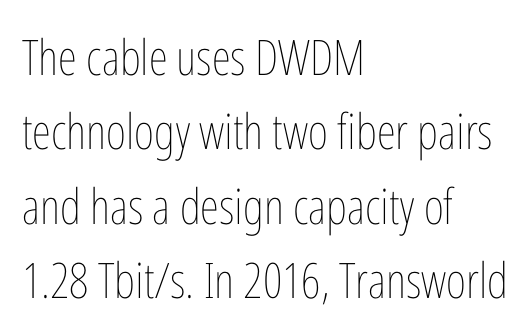
Q: Is the text bold? A: No.
Q: Is the text italic (slanted)? A: No, it is upright.
Q: Is the text underlined? A: No.
Q: How is the paragraph aligned? A: Left-aligned.
Q: Is the spacing between letters normal or unusually wide? A: Normal.
Q: Is the spacing between lines tight, normal or loose? A: Normal.
Q: Width (condensed, normal, or wide)? A: Condensed.
Q: Stroke contrast? A: Low.
Q: x-height? A: Medium.
Q: Monospaced? A: No.
